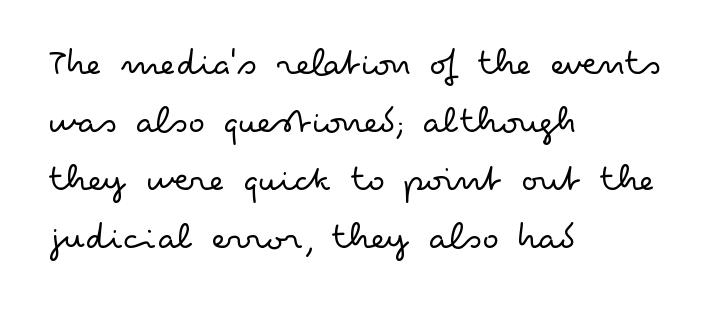
{"serif": "no", "italic": "no", "bold": "no", "weight": "light", "width": "wide", "stroke_contrast": "low", "x_height": "small", "monospaced": "no", "underline": "no", "align": "left", "line_spacing": "normal", "line_spacing_ratio": 1.49, "letter_spacing": "normal", "letter_spacing_em": 0.0, "glyph_px": 39}
